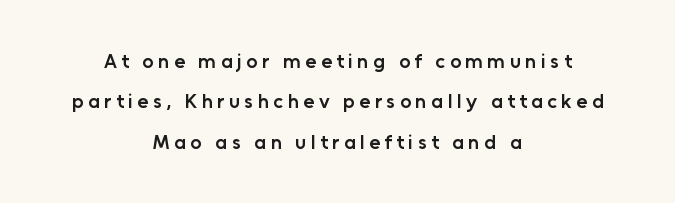
Q: Is the text bold? A: Semi-bold.
Q: Is the text italic (slanted)? A: No, it is upright.
Q: Is the text underlined? A: No.
Q: How is the paragraph aligned? A: Centered.
Q: Is the spacing between letters normal or unusually wide? A: Unusually wide.
Q: Is the spacing between lines tight, normal or loose? A: Loose.
